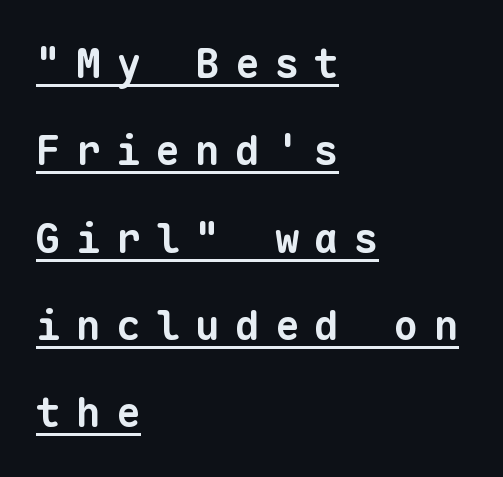
{"serif": "no", "bold": "yes", "weight": "bold", "width": "normal", "stroke_contrast": "low", "x_height": "medium", "monospaced": "yes", "underline": "yes", "align": "left", "line_spacing": "loose", "line_spacing_ratio": 2.13, "letter_spacing": "wide", "letter_spacing_em": 0.37, "glyph_px": 41}
